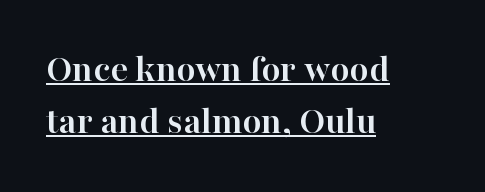
The image shows 39 px semibold serif type, upright; set left-aligned, normal line spacing (1.33x), normal letter spacing, underlined; high stroke contrast and a medium x-height.
